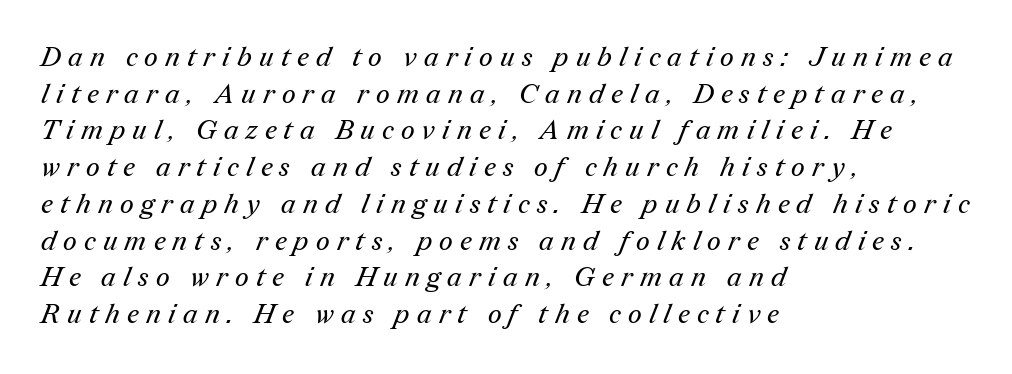
Compared with typical paragraphs, the rows here are spaced about the same. In CSS terms this would be text-align: left. Only glyphs here, with clear space below each row. No extra ink here — the face is not bold. Is the letter spacing exaggerated? Yes — the characters are pushed far apart.
